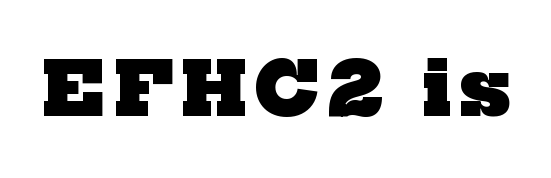
{"serif": "yes", "bold": "yes", "weight": "heavy", "width": "normal", "stroke_contrast": "low", "x_height": "medium", "monospaced": "no", "underline": "no", "glyph_px": 74}
